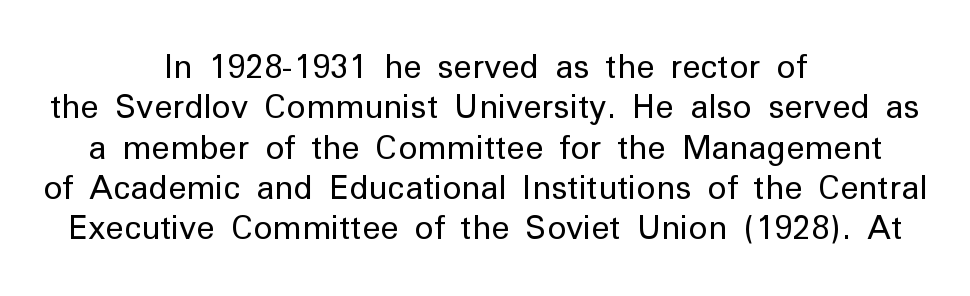
Letters rest on an invisible, unmarked baseline. The compositor balanced each line on the midline. In terms of leading, this rendering sits right in the middle. The lettering holds an erect, upright posture throughout. Do the characters align in a grid? No, the font is proportional. Letter spacing: default.
